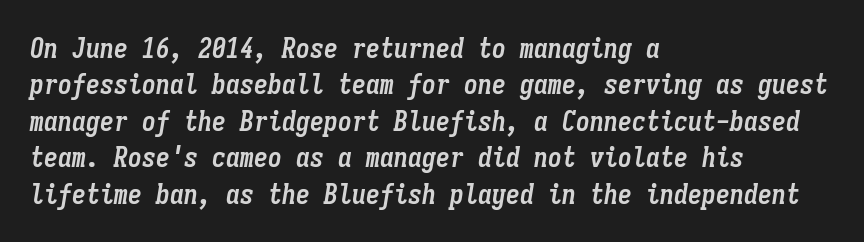
A typesetter would mark this as italic. On the weight axis this lands at bold, roughly 700. These lines stack with their left ends in a neat column. Monospaced: the letters line up in strict vertical columns. No extra tracking has been applied to these lines.
